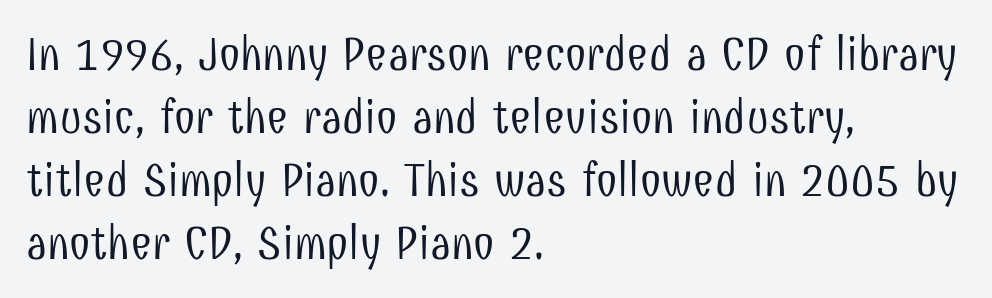
Q: Is the text bold? A: No.
Q: Is the text italic (slanted)? A: No, it is upright.
Q: Is the typeface a serif or a sans-serif typeface? A: Sans-serif.
Q: Is the text underlined? A: No.
Q: How is the paragraph aligned? A: Left-aligned.
Q: Is the spacing between letters normal or unusually wide? A: Normal.
Q: Is the spacing between lines tight, normal or loose? A: Normal.
Q: Width (condensed, normal, or wide)? A: Condensed.
Q: Stroke contrast? A: Low.
Q: x-height? A: Medium.
Q: Monospaced? A: No.
